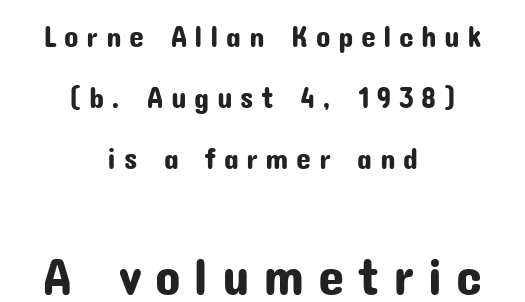
Unlike a traditional serif, this face leaves its strokes unadorned. Display-style spreading of the glyphs; the letterfit is very open. The whitespace from short lines is split evenly between both sides. These lines are rendered in a variable-pitch font.
